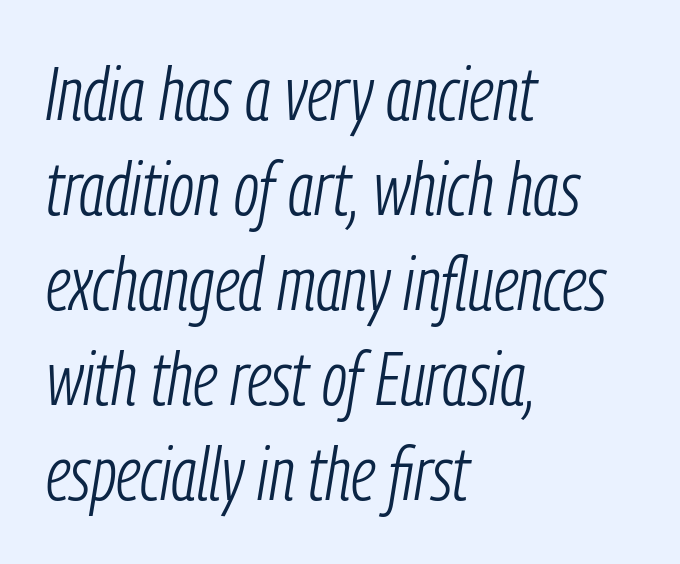
{"italic": "yes", "lean": "right", "slant_degrees": 9, "bold": "no", "weight": "light", "width": "condensed", "stroke_contrast": "low", "x_height": "medium", "monospaced": "no", "underline": "no", "align": "left", "line_spacing": "normal", "line_spacing_ratio": 1.25, "letter_spacing": "normal", "letter_spacing_em": 0.0, "glyph_px": 76}
